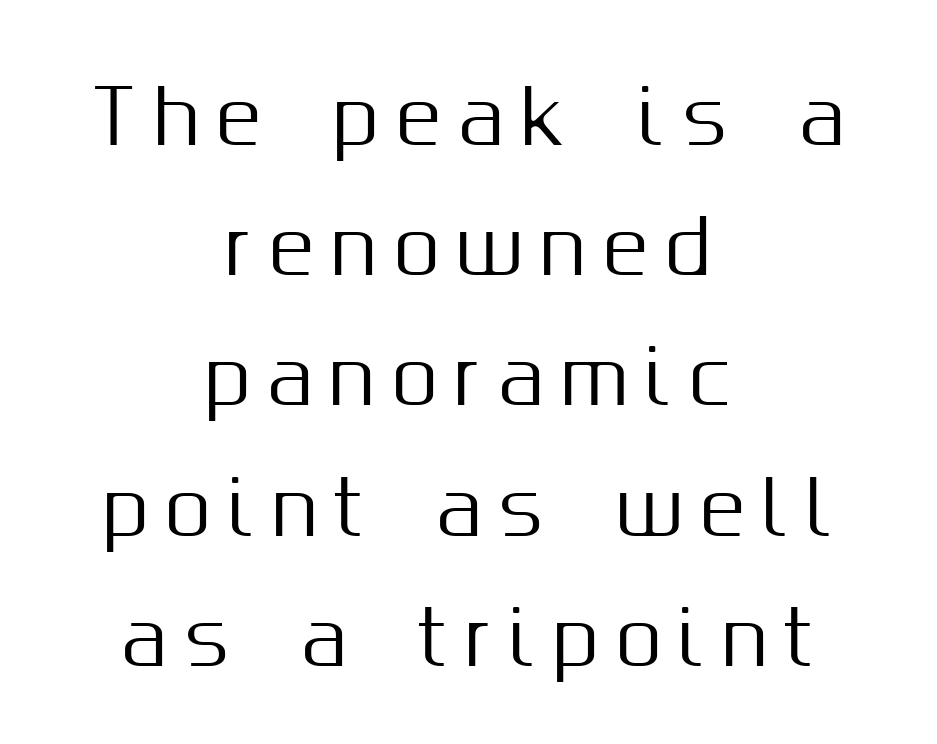
The image shows 74 px sans-serif type, upright; set centered, line spacing 1.76x, unusually wide letter spacing (+0.24 em), not underlined; medium stroke contrast and a medium x-height.
